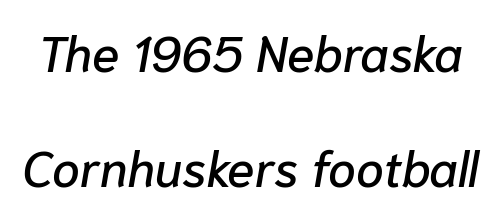
Q: Is the text italic (slanted)? A: Yes, it leans right by about 10 degrees.
Q: Is the text underlined? A: No.
Q: Is the spacing between letters normal or unusually wide? A: Normal.
Q: Is the spacing between lines tight, normal or loose? A: Loose.
Q: Width (condensed, normal, or wide)? A: Normal.
Q: Stroke contrast? A: Low.
Q: x-height? A: Medium.
Q: Monospaced? A: No.
